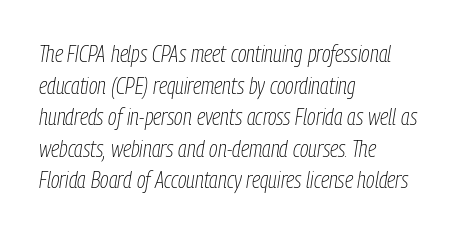
The image shows 23 px text type, italic (leaning right); set left-aligned, normal line spacing (1.37x), normal letter spacing, not underlined.
